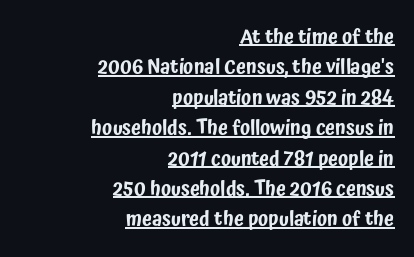
Q: Is the text italic (slanted)? A: No, it is upright.
Q: Is the text underlined? A: Yes.
Q: How is the paragraph aligned? A: Right-aligned.
Q: Is the spacing between letters normal or unusually wide? A: Normal.
Q: Is the spacing between lines tight, normal or loose? A: Normal.
